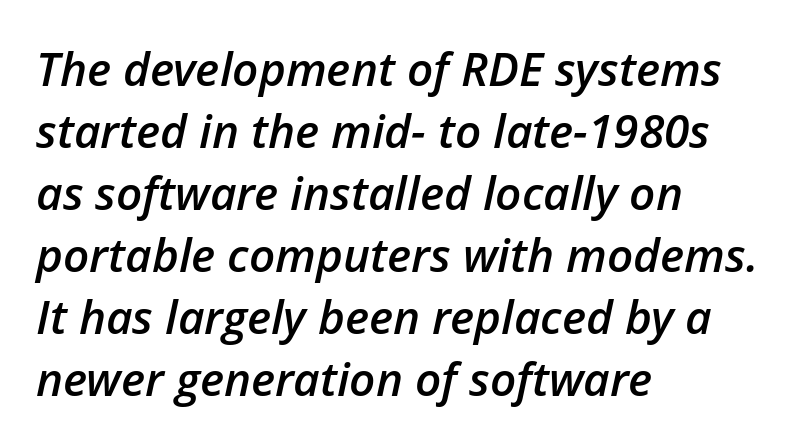
The typesetting leans somewhat heavy: a semibold. The leading is moderate, giving the passage an even texture. A bare baseline throughout the passage. Leftover space on each line is placed entirely after the last word. The whole block is typeset with a tilt.
